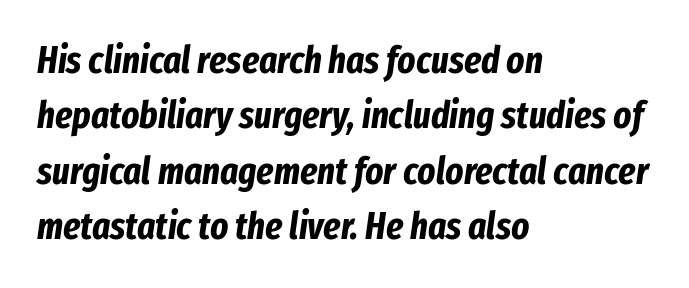
The image shows 38 px bold, condensed type, italic (leaning right); set left-aligned, normal line spacing (1.46x), normal letter spacing, not underlined; low stroke contrast and a medium x-height.
